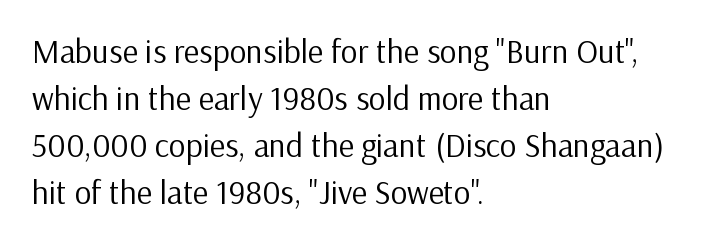
Q: Is the text bold? A: No.
Q: Is the text italic (slanted)? A: No, it is upright.
Q: Is the typeface a serif or a sans-serif typeface? A: Sans-serif.
Q: Is the text underlined? A: No.
Q: How is the paragraph aligned? A: Left-aligned.
Q: Is the spacing between letters normal or unusually wide? A: Normal.
Q: Is the spacing between lines tight, normal or loose? A: Normal.
Q: Width (condensed, normal, or wide)? A: Normal.
Q: Stroke contrast? A: Low.
Q: x-height? A: Medium.
Q: Monospaced? A: No.
